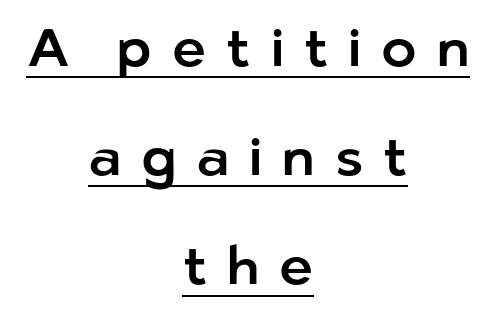
The image shows 53 px sans-serif type, upright; set centered, loose line spacing (2.06x), unusually wide letter spacing (+0.38 em), underlined; low stroke contrast and a medium x-height.
